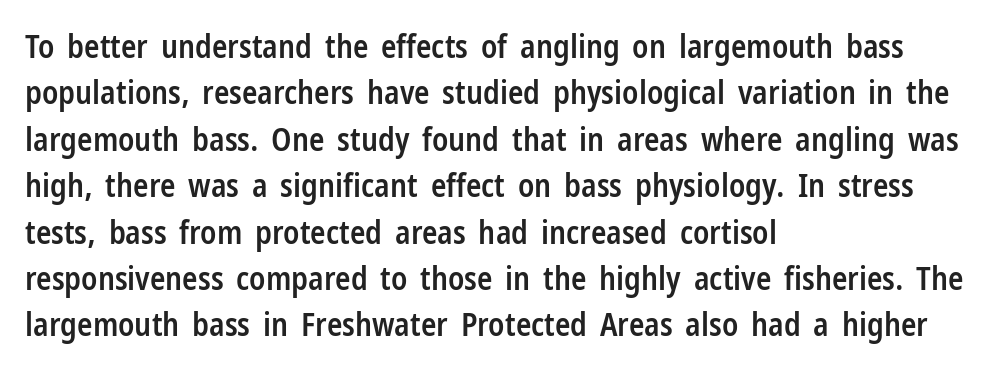
The image shows 32 px semibold, condensed sans-serif type, upright; set left-aligned, normal line spacing (1.45x), normal letter spacing, not underlined; low stroke contrast and a medium x-height.
